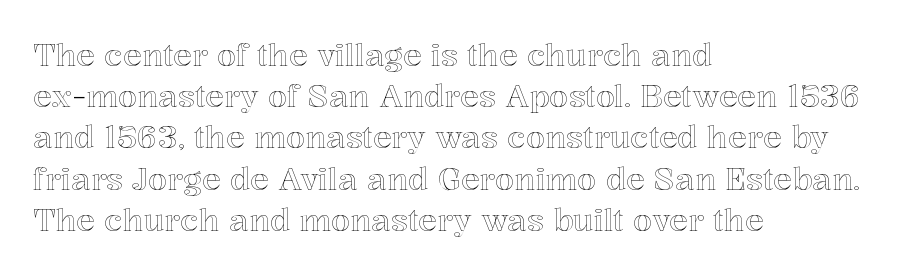
Q: Is the text italic (slanted)? A: No, it is upright.
Q: Is the text underlined? A: No.
Q: How is the paragraph aligned? A: Left-aligned.
Q: Is the spacing between letters normal or unusually wide? A: Normal.
Q: Is the spacing between lines tight, normal or loose? A: Normal.
Q: Width (condensed, normal, or wide)? A: Normal.
Q: x-height? A: Medium.
Q: Monospaced? A: No.
